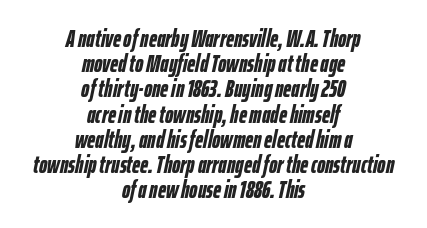
The rendering positions every line midway between the sides. The space between consecutive lines is stingy. An italicized treatment has been applied to the whole sample. The foot of each line stays bare and open.
